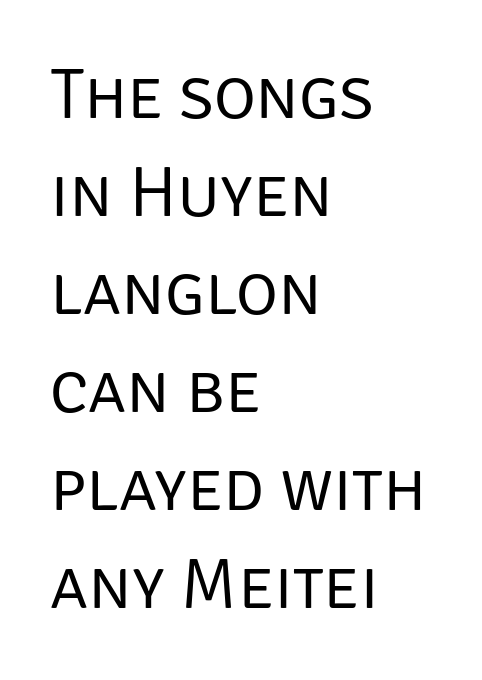
Q: Is the text bold? A: No.
Q: Is the text italic (slanted)? A: No, it is upright.
Q: Is the typeface a serif or a sans-serif typeface? A: Sans-serif.
Q: Is the text underlined? A: No.
Q: How is the paragraph aligned? A: Left-aligned.
Q: Is the spacing between letters normal or unusually wide? A: Normal.
Q: Is the spacing between lines tight, normal or loose? A: Normal.
Q: Width (condensed, normal, or wide)? A: Normal.
Q: Stroke contrast? A: Low.
Q: x-height? A: Large.
Q: Monospaced? A: No.
